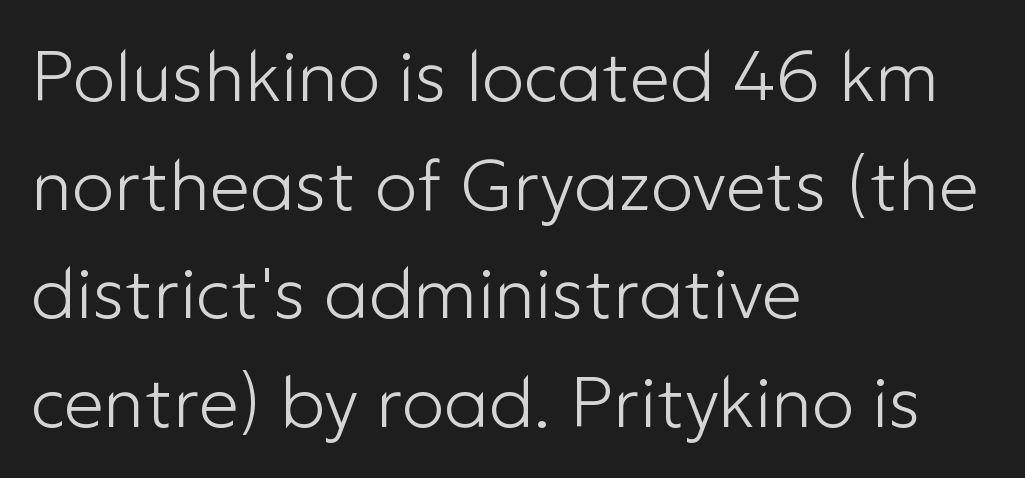
The image shows 71 px light sans-serif type, upright; set left-aligned, normal line spacing (1.53x), normal letter spacing, not underlined; low stroke contrast and a medium x-height.
